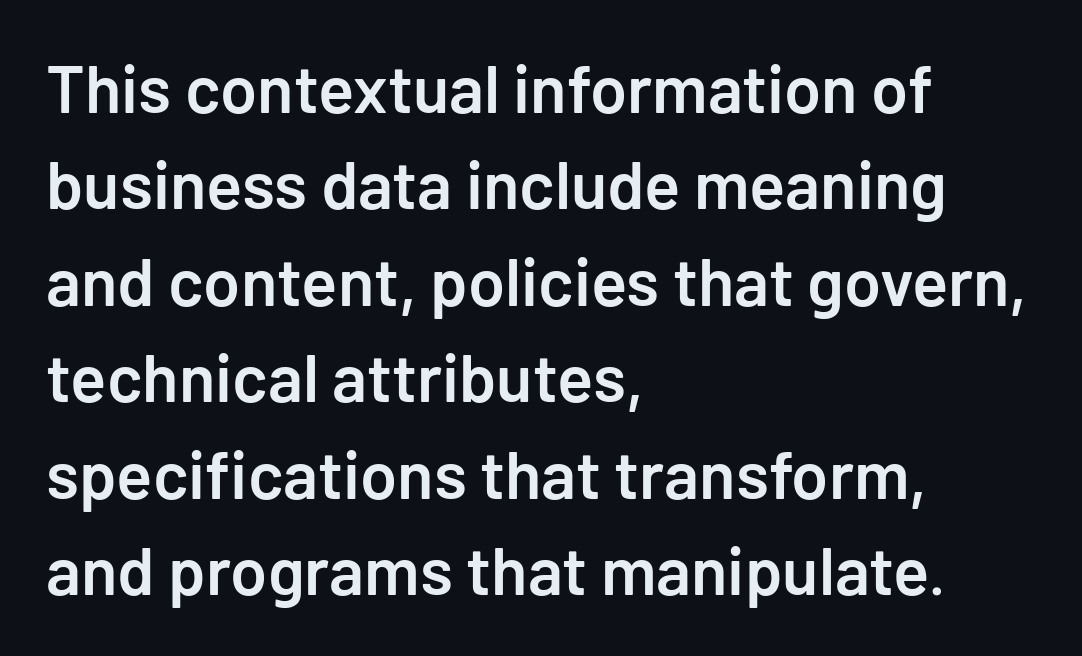
Q: Is the text bold? A: Semi-bold.
Q: Is the text italic (slanted)? A: No, it is upright.
Q: Is the typeface a serif or a sans-serif typeface? A: Sans-serif.
Q: Is the text underlined? A: No.
Q: How is the paragraph aligned? A: Left-aligned.
Q: Is the spacing between letters normal or unusually wide? A: Normal.
Q: Is the spacing between lines tight, normal or loose? A: Normal.
Q: Width (condensed, normal, or wide)? A: Normal.
Q: Stroke contrast? A: Low.
Q: x-height? A: Medium.
